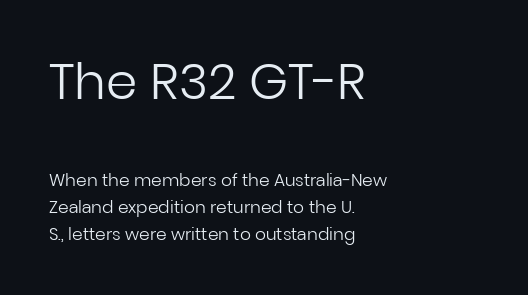
Is this a fixed-width face? No — the glyphs have proportional, varying widths. Line beginnings align vertically; line endings do not. Heaviness? Minimal to ordinary, like unemphasized prose. Does extra space separate the letters? No, they use regular spacing. The passage shown stacks its lines at a standard gap.
